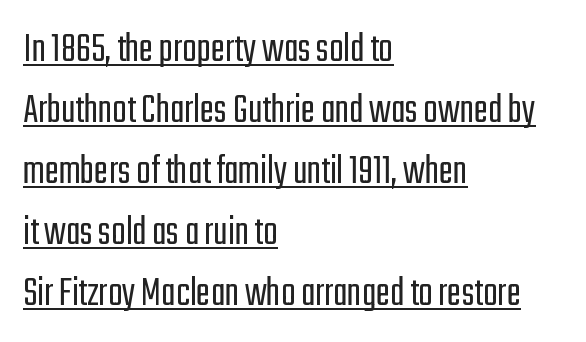
The image shows 43 px light, condensed sans-serif type, upright; set left-aligned, normal line spacing (1.42x), normal letter spacing, underlined; low stroke contrast and a medium x-height.
